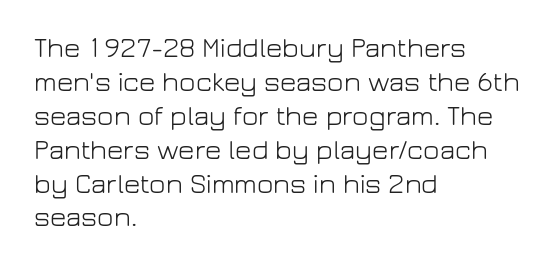
{"serif": "no", "italic": "no", "bold": "no", "weight": "light", "width": "normal", "stroke_contrast": "low", "x_height": "medium", "monospaced": "no", "underline": "no", "align": "left", "line_spacing_ratio": 1.21, "letter_spacing": "normal", "letter_spacing_em": 0.0, "glyph_px": 28}
